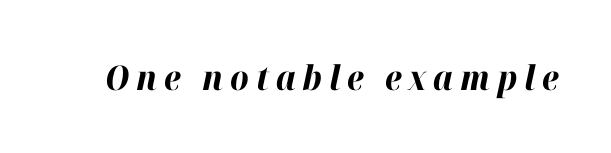
{"italic": "yes", "lean": "right", "slant_degrees": 12, "bold": "yes", "weight": "bold", "width": "normal", "stroke_contrast": "high", "x_height": "medium", "monospaced": "no", "underline": "no", "letter_spacing": "wide", "letter_spacing_em": 0.2, "glyph_px": 34}
